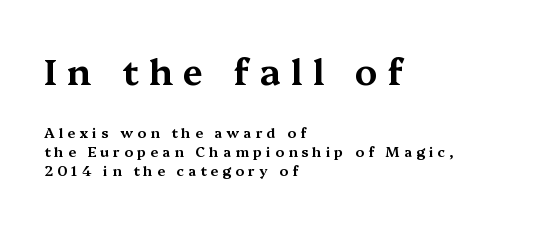
Q: Is the text italic (slanted)? A: No, it is upright.
Q: Is the typeface a serif or a sans-serif typeface? A: Serif.
Q: Is the text underlined? A: No.
Q: How is the paragraph aligned? A: Left-aligned.
Q: Is the spacing between letters normal or unusually wide? A: Unusually wide.
Q: Is the spacing between lines tight, normal or loose? A: Normal.
Q: Which block of text is set in a larger size, the first (top) or the second (bottom)? A: The first (top) one.
Q: Width (condensed, normal, or wide)? A: Wide.
Q: Stroke contrast? A: Medium.
Q: x-height? A: Medium.
Q: Monospaced? A: No.
